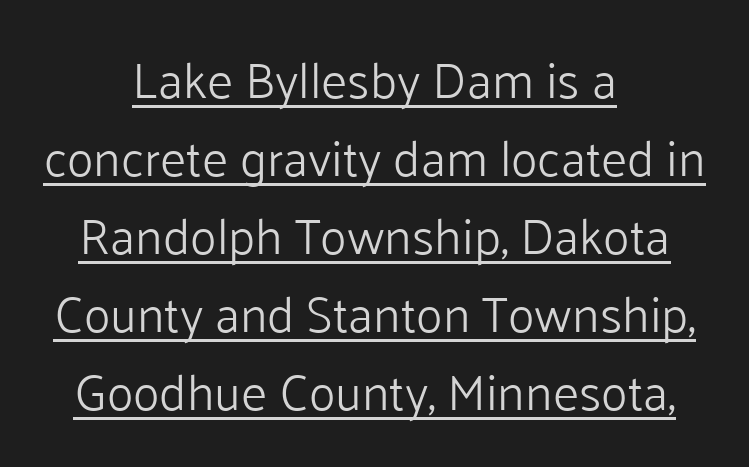
{"serif": "no", "italic": "no", "bold": "no", "weight": "light", "width": "normal", "stroke_contrast": "low", "x_height": "medium", "monospaced": "no", "underline": "yes", "align": "center", "line_spacing": "normal", "line_spacing_ratio": 1.56, "letter_spacing": "normal", "letter_spacing_em": 0.0, "glyph_px": 50}
